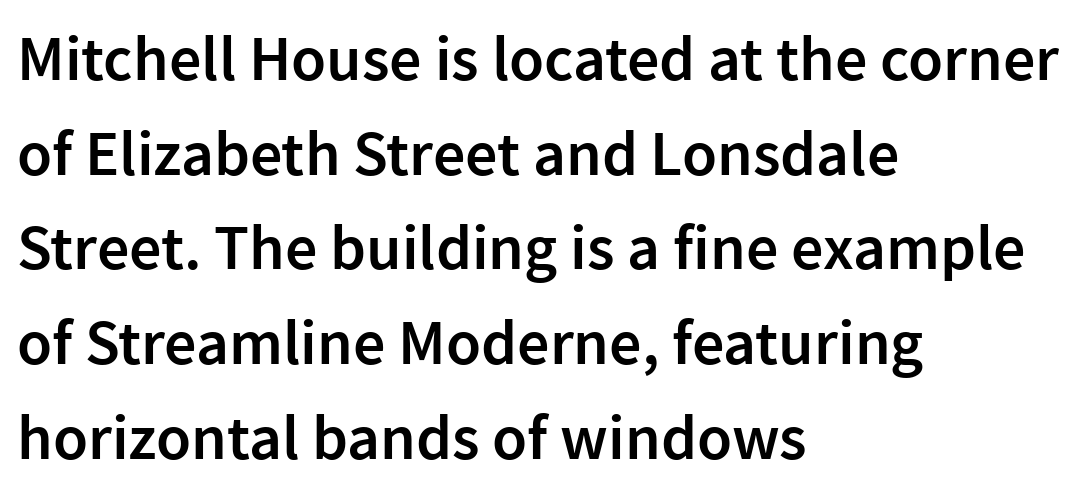
These lines stack with their left ends in a neat column. Clear beneath every line of the passage. Characters remain perfectly vertical along every line. Type style note: lacks serifs. This is moderately heavy type, rendered in semibold. Glyph-to-glyph distance matches everyday printed text.
